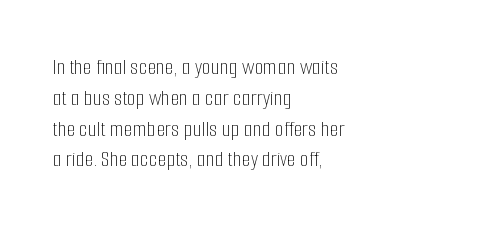
Descenders are the only things crossing below the line. The font sits on the lighter half of the weight spectrum, regular included. Does the copy run flush right? No — it runs flush left. Vertically, the passage feels balanced, rows spaced as you'd expect.
